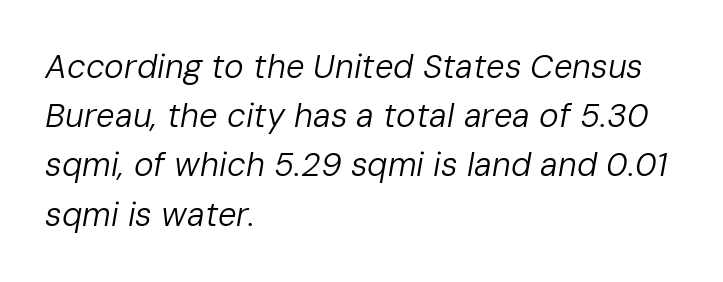
{"italic": "yes", "lean": "right", "slant_degrees": 10, "bold": "no", "weight": "regular", "width": "normal", "stroke_contrast": "low", "x_height": "medium", "monospaced": "no", "underline": "no", "align": "left", "line_spacing": "normal", "line_spacing_ratio": 1.49, "letter_spacing": "normal", "letter_spacing_em": 0.0, "glyph_px": 33}
